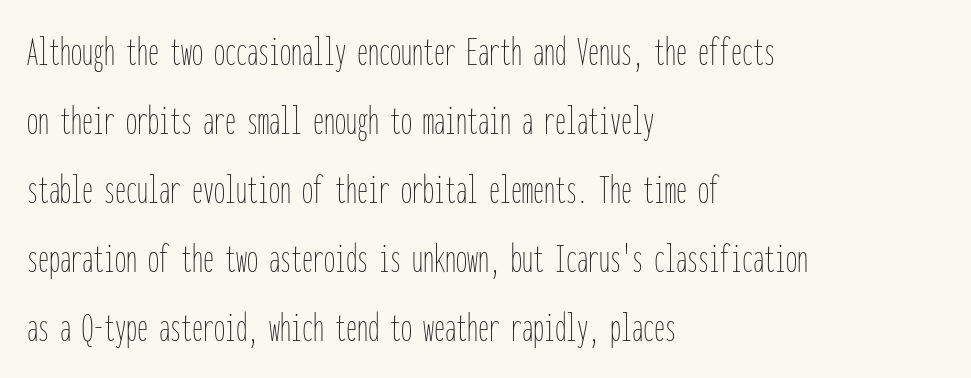
Each line starts at the same left margin while the right side varies. The type is set solid horizontally, with unmodified tracking. The face used here is monospaced, like something from a code editor. The face looks like a standard text weight, possibly lighter. Normally led — the rows are evenly, conventionally spaced.
